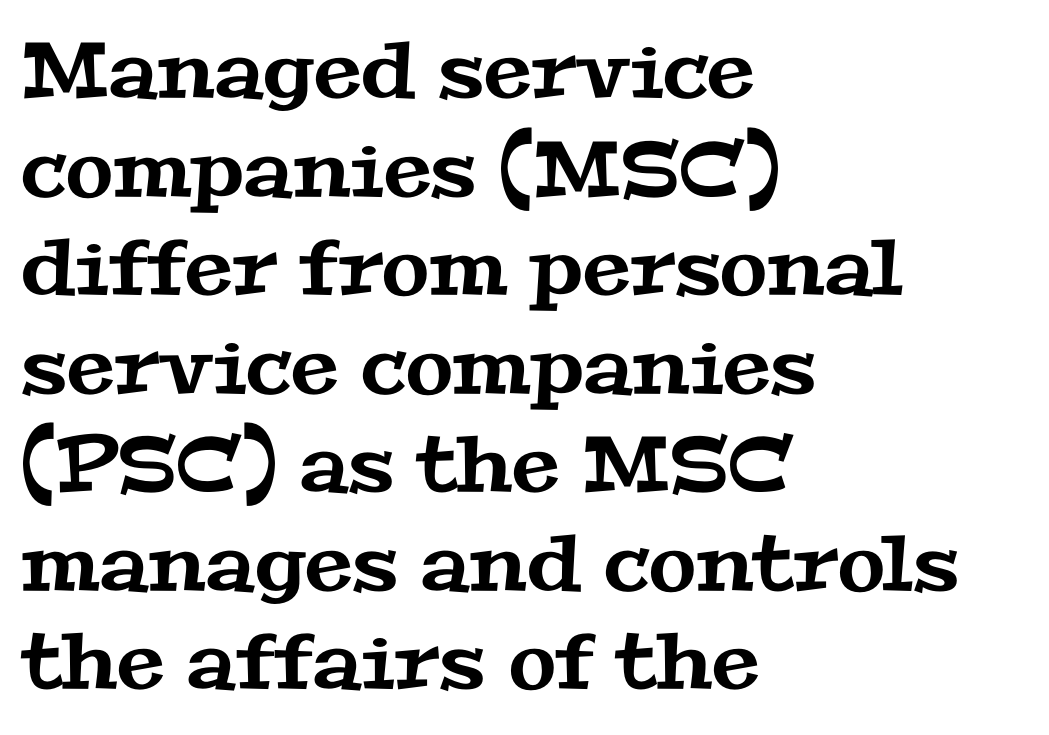
The image shows 77 px wide serif type; set left-aligned, normal line spacing (1.28x), normal letter spacing, not underlined; medium stroke contrast and a medium x-height.
